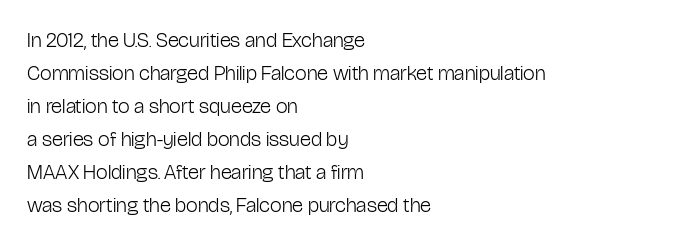
The image shows 21 px text type, upright; set left-aligned, normal line spacing (1.57x), normal letter spacing, not underlined.
